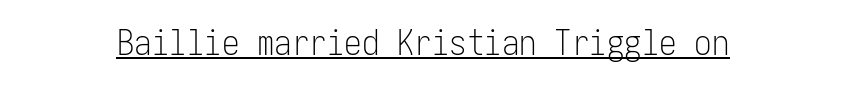
The type is set solid horizontally, with unmodified tracking. To sum up the face: it is a sans, with no serifs. The sample's only ornament is a line tracing under the words. It's the straight-up-and-down kind of type. The letterforms sit at book weight or below.
